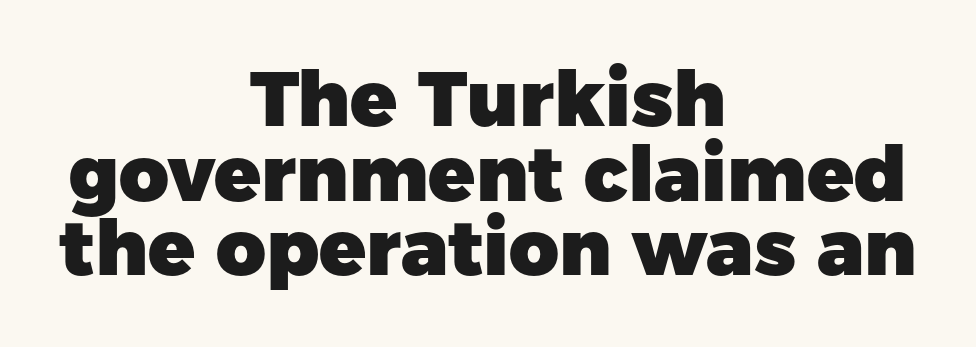
Spacing verdict: proportional, widths tailored to each character. The font is running at its bold setting. Casual observation: everything's sitting right in the middle. Ordinary non-slanted type is in use.
